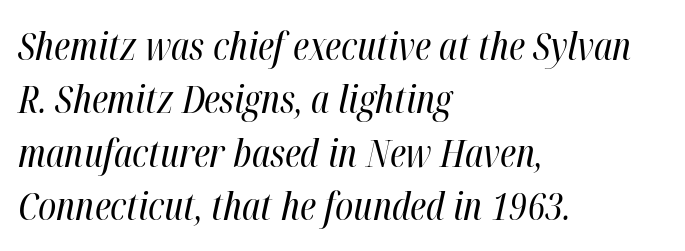
{"italic": "yes", "lean": "right", "slant_degrees": 12, "bold": "no", "weight": "regular", "width": "condensed", "stroke_contrast": "high", "x_height": "medium", "monospaced": "no", "underline": "no", "align": "left", "line_spacing": "normal", "line_spacing_ratio": 1.37, "letter_spacing": "normal", "letter_spacing_em": 0.0, "glyph_px": 39}
